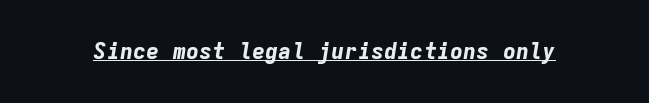
{"italic": "yes", "lean": "right", "slant_degrees": 9, "bold": "yes", "underline": "yes", "letter_spacing": "normal", "letter_spacing_em": 0.0, "glyph_px": 22}
